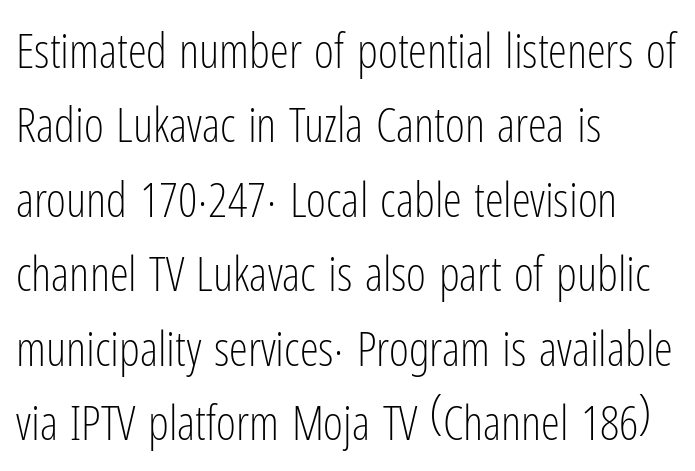
{"serif": "no", "italic": "no", "bold": "no", "weight": "light", "width": "condensed", "stroke_contrast": "low", "x_height": "medium", "monospaced": "no", "underline": "no", "align": "left", "line_spacing": "normal", "line_spacing_ratio": 1.55, "letter_spacing": "normal", "letter_spacing_em": 0.0, "glyph_px": 48}
